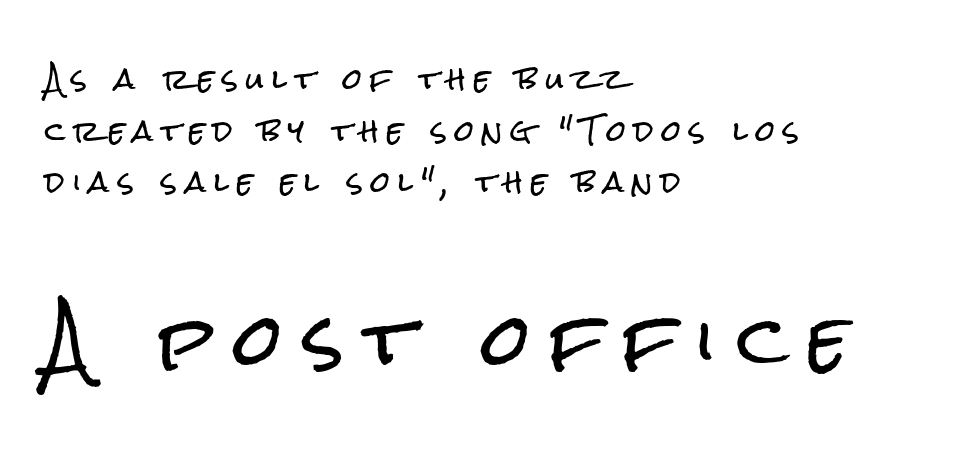
Letter spacing: wide. Nope, not italic — everything's standing straight. Note the varied advance widths — an 'i' is clearly narrower than an 'm'. Line beginnings align vertically; line endings do not. Unlike a traditional serif, this face leaves its strokes unadorned. Bare-footed words on every line.
